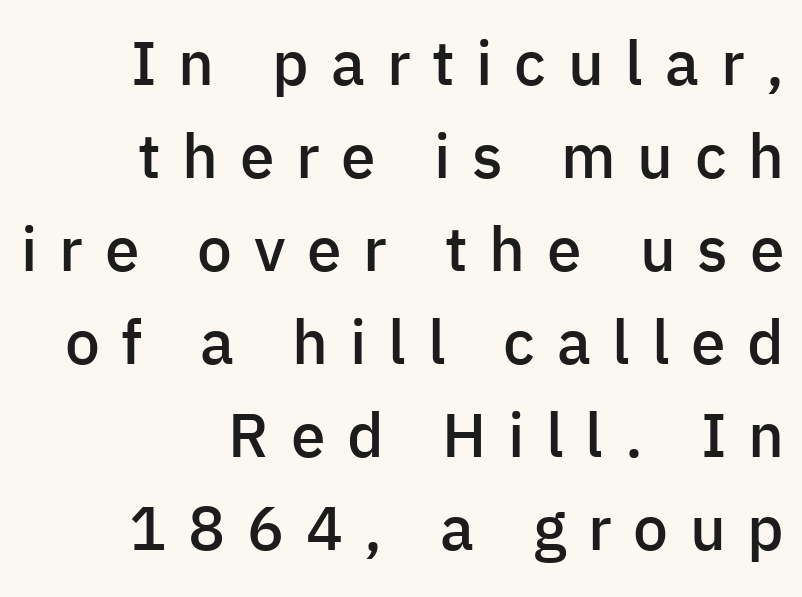
The image shows 62 px semibold sans-serif type, upright; set right-aligned, normal line spacing (1.5x), unusually wide letter spacing (+0.35 em), not underlined; low stroke contrast and a medium x-height.
